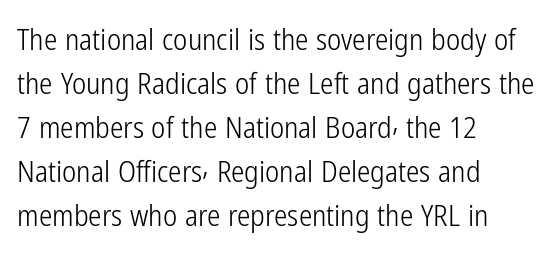
The letters stand straight up with perfectly vertical stems. Every row of glyphs begins at an identical x-position on the left. Do the characters align in a grid? No, the font is proportional. Default kerning and tracking; the words read as compact shapes. The foot of each line stays bare and open.
